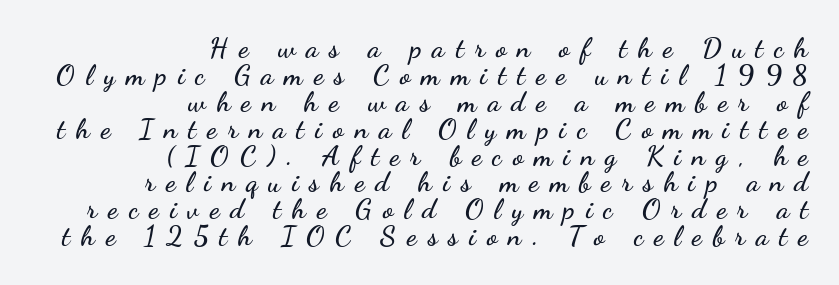
Character widths vary here, with narrow letters taking less room than wide ones. Typeset ragged left — the right edge is the straight one. Students, observe: this is what under-led, compact text looks like. A sans-serif font was chosen for this passage.
